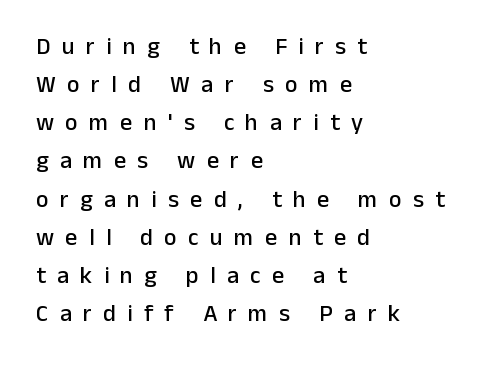
The image shows 24 px text type, upright; set left-aligned, normal line spacing (1.59x), unusually wide letter spacing (+0.47 em), not underlined.
